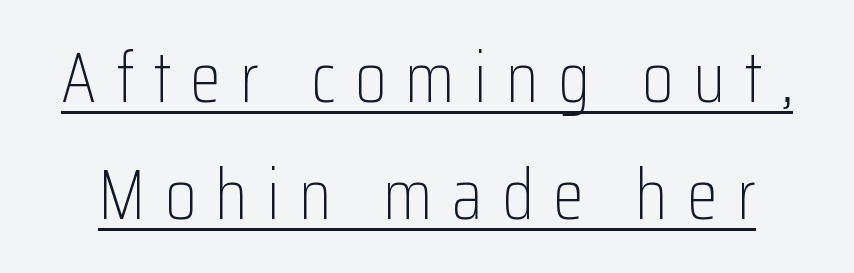
Q: Is the text bold? A: No.
Q: Is the text italic (slanted)? A: No, it is upright.
Q: Is the typeface a serif or a sans-serif typeface? A: Sans-serif.
Q: Is the text underlined? A: Yes.
Q: Is the spacing between letters normal or unusually wide? A: Unusually wide.
Q: Is the spacing between lines tight, normal or loose? A: Normal.
Q: Width (condensed, normal, or wide)? A: Condensed.
Q: Stroke contrast? A: Low.
Q: x-height? A: Medium.
Q: Monospaced? A: No.
